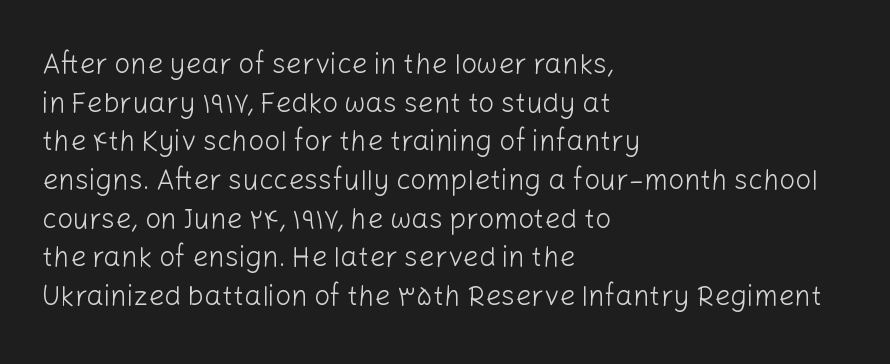
Q: Is the text bold? A: No.
Q: Is the text italic (slanted)? A: No, it is upright.
Q: Is the typeface a serif or a sans-serif typeface? A: Sans-serif.
Q: Is the text underlined? A: No.
Q: How is the paragraph aligned? A: Left-aligned.
Q: Is the spacing between letters normal or unusually wide? A: Normal.
Q: Is the spacing between lines tight, normal or loose? A: Normal.
Q: Width (condensed, normal, or wide)? A: Normal.
Q: Stroke contrast? A: Low.
Q: x-height? A: Medium.
Q: Monospaced? A: No.
